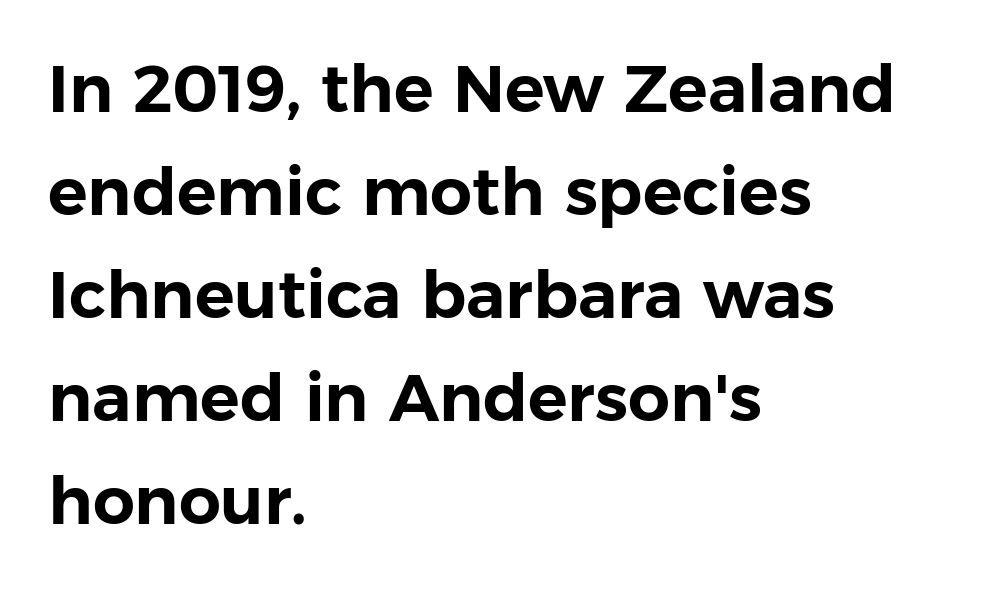
Q: Is the text italic (slanted)? A: No, it is upright.
Q: Is the typeface a serif or a sans-serif typeface? A: Sans-serif.
Q: Is the text underlined? A: No.
Q: How is the paragraph aligned? A: Left-aligned.
Q: Is the spacing between letters normal or unusually wide? A: Normal.
Q: Is the spacing between lines tight, normal or loose? A: Normal.
Q: Width (condensed, normal, or wide)? A: Normal.
Q: Stroke contrast? A: Low.
Q: x-height? A: Medium.
Q: Monospaced? A: No.
